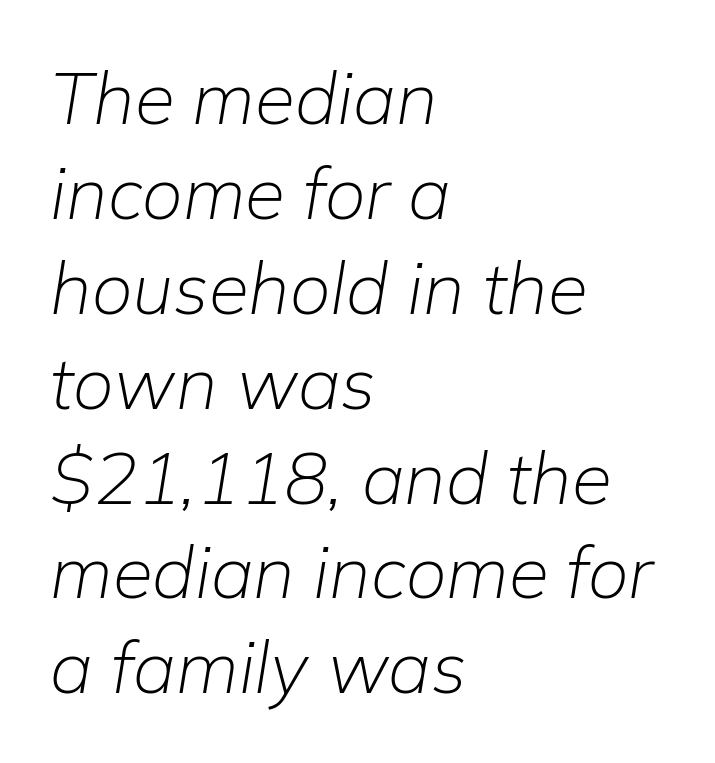
The image shows 73 px light type, italic (leaning right); set left-aligned, normal line spacing (1.3x), normal letter spacing, not underlined; low stroke contrast and a medium x-height.
